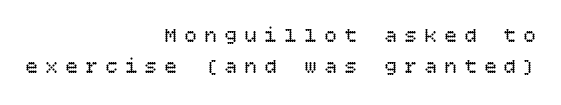
{"italic": "no", "bold": "no", "underline": "no", "align": "right", "line_spacing": "normal", "line_spacing_ratio": 1.47, "letter_spacing": "wide", "letter_spacing_em": 0.35, "glyph_px": 21}
